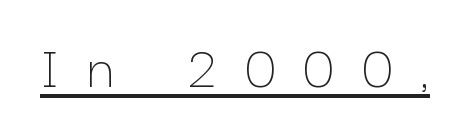
The image shows 62 px thin type, upright; set unusually wide letter spacing (+0.46 em), underlined; low stroke contrast and a medium x-height.
